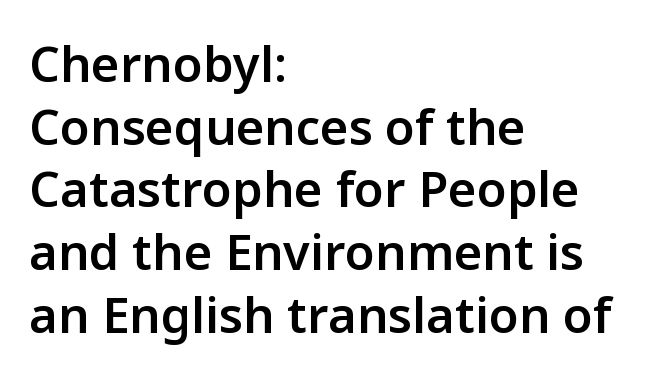
{"serif": "no", "italic": "no", "bold": "semi", "weight": "semibold", "width": "normal", "stroke_contrast": "low", "x_height": "medium", "monospaced": "no", "underline": "no", "align": "left", "line_spacing": "normal", "line_spacing_ratio": 1.28, "letter_spacing": "normal", "letter_spacing_em": 0.0, "glyph_px": 49}
